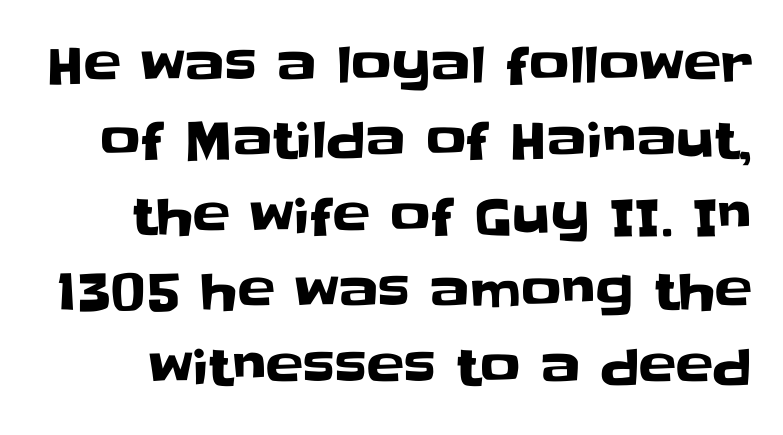
This block has exactly the height ordinary leading produces. These lines are rendered in a variable-pitch font. The passage shown is typeset with a sans-serif family. The axis of the letterforms is exactly vertical.
